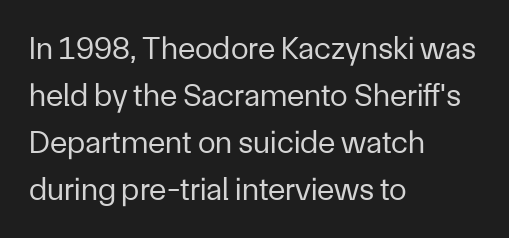
Q: Is the text bold? A: No.
Q: Is the text italic (slanted)? A: No, it is upright.
Q: Is the typeface a serif or a sans-serif typeface? A: Sans-serif.
Q: Is the text underlined? A: No.
Q: How is the paragraph aligned? A: Left-aligned.
Q: Is the spacing between letters normal or unusually wide? A: Normal.
Q: Is the spacing between lines tight, normal or loose? A: Normal.
Q: Width (condensed, normal, or wide)? A: Normal.
Q: Stroke contrast? A: Low.
Q: x-height? A: Medium.
Q: Monospaced? A: No.
